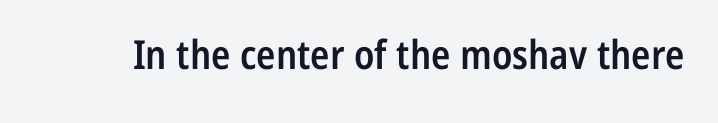
The image shows 40 px semibold, condensed sans-serif type, upright; set normal letter spacing, not underlined; low stroke contrast and a medium x-height.
